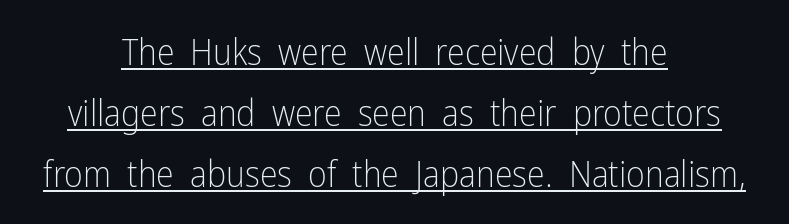
Q: Is the text bold? A: No.
Q: Is the text italic (slanted)? A: No, it is upright.
Q: Is the typeface a serif or a sans-serif typeface? A: Sans-serif.
Q: Is the text underlined? A: Yes.
Q: How is the paragraph aligned? A: Centered.
Q: Is the spacing between letters normal or unusually wide? A: Normal.
Q: Is the spacing between lines tight, normal or loose? A: Normal.
Q: Width (condensed, normal, or wide)? A: Condensed.
Q: Stroke contrast? A: Low.
Q: x-height? A: Medium.
Q: Monospaced? A: No.
